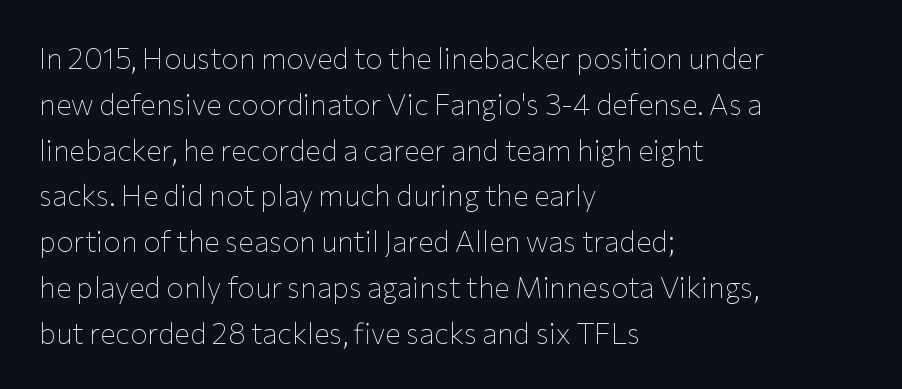
The face used here is proportionally spaced, like ordinary book or web type. Rule under the text: the space is simply empty. This rendering employs a face without finishing strokes, i.e., a sans-serif. The rag falls on the right side of this text block. Heft: none added — not bold.
